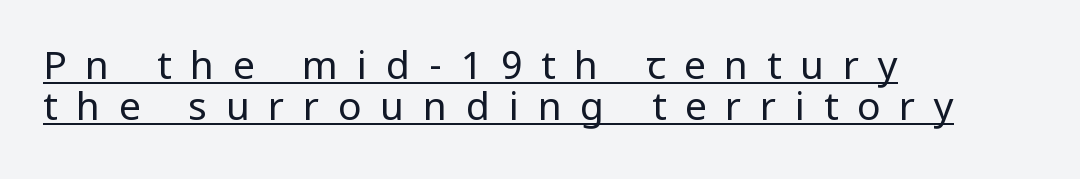
Q: Is the text bold? A: No.
Q: Is the text italic (slanted)? A: No, it is upright.
Q: Is the typeface a serif or a sans-serif typeface? A: Sans-serif.
Q: Is the text underlined? A: Yes.
Q: How is the paragraph aligned? A: Left-aligned.
Q: Is the spacing between letters normal or unusually wide? A: Unusually wide.
Q: Is the spacing between lines tight, normal or loose? A: Tight.
Q: Width (condensed, normal, or wide)? A: Condensed.
Q: Stroke contrast? A: Low.
Q: x-height? A: Large.
Q: Monospaced? A: No.
